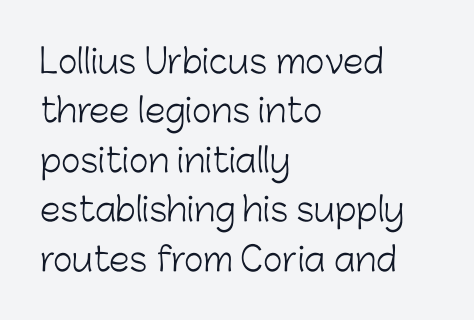
The ragged edge is on the right, which tells us the setting is flush left. Default kerning and tracking; the words read as compact shapes. Is this a sans? Yes — the strokes have no serifs. Vertically, the passage feels balanced, rows spaced as you'd expect.
